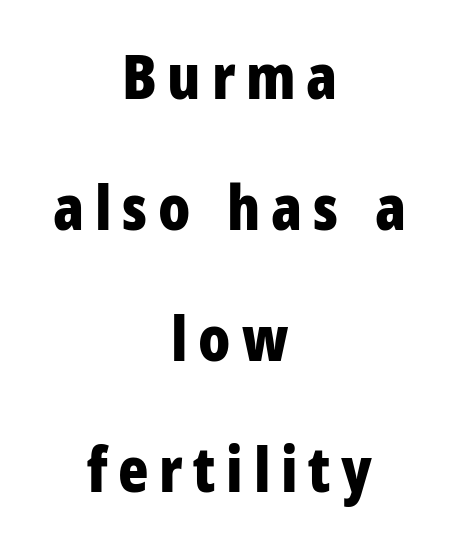
The typeface chosen for these lines omits serifs. You could fit nearly another row in the gap between these rows. Glance below the letters and you will spot only blank space. The letters stand upright; this is a roman face. Compared with a flush-left layout, this one balances lines on the center instead.
